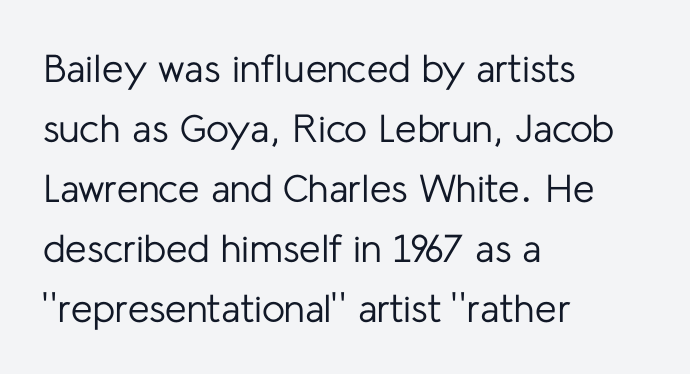
Q: Is the text bold? A: No.
Q: Is the text italic (slanted)? A: No, it is upright.
Q: Is the typeface a serif or a sans-serif typeface? A: Sans-serif.
Q: Is the text underlined? A: No.
Q: How is the paragraph aligned? A: Left-aligned.
Q: Is the spacing between letters normal or unusually wide? A: Normal.
Q: Is the spacing between lines tight, normal or loose? A: Normal.
Q: Width (condensed, normal, or wide)? A: Normal.
Q: Stroke contrast? A: Low.
Q: x-height? A: Medium.
Q: Monospaced? A: No.
